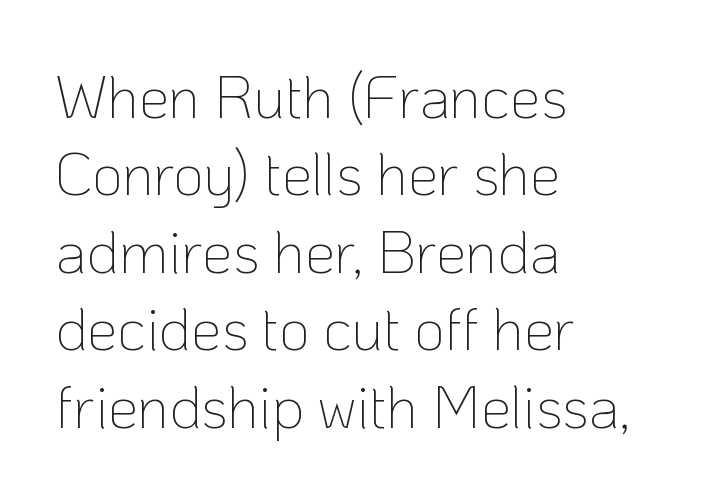
Q: Is the text bold? A: No.
Q: Is the text italic (slanted)? A: No, it is upright.
Q: Is the typeface a serif or a sans-serif typeface? A: Sans-serif.
Q: Is the text underlined? A: No.
Q: How is the paragraph aligned? A: Left-aligned.
Q: Is the spacing between letters normal or unusually wide? A: Normal.
Q: Is the spacing between lines tight, normal or loose? A: Normal.
Q: Width (condensed, normal, or wide)? A: Normal.
Q: Stroke contrast? A: Low.
Q: x-height? A: Medium.
Q: Monospaced? A: No.
